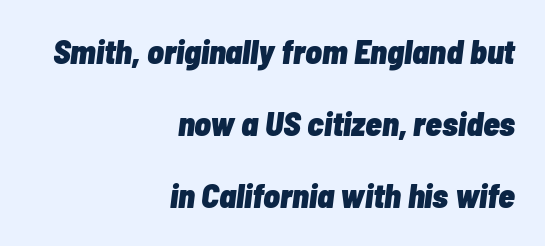
Think of a printed novel: that variable character pitch is what you see here. If you measured baseline to baseline, you'd find a long distance. The type is set solid horizontally, with unmodified tracking. Does the weight exceed regular? Yes, all the way to bold.
